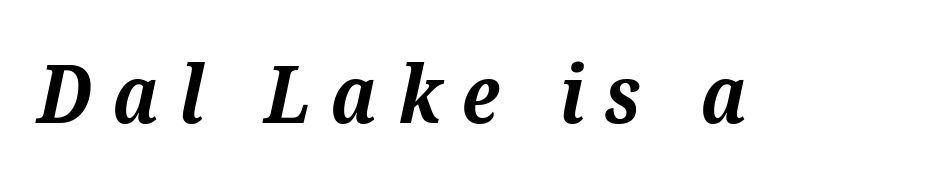
The image shows 80 px bold serif type, italic (leaning right); set unusually wide letter spacing (+0.26 em), not underlined; medium stroke contrast and a medium x-height.
